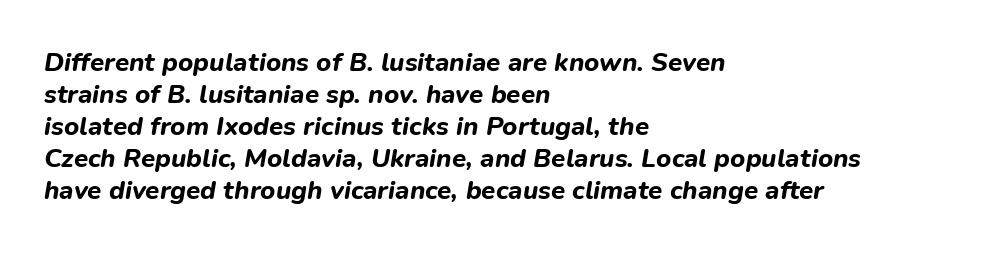
Between one letter and the next there's only the usual sliver of space. Layout note: lines flush left. Does the weight exceed regular? Yes, all the way to bold. The words here are not underlined.
